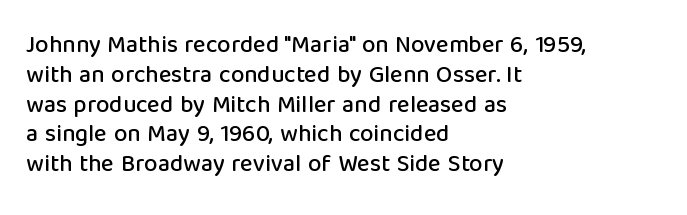
This sample uses an upright cut, with every glyph sitting square on the baseline. The space beneath each line is pristine and unruled. Short note: letters normally spaced. A classic flush-left, rag-right setting is used for this passage.
